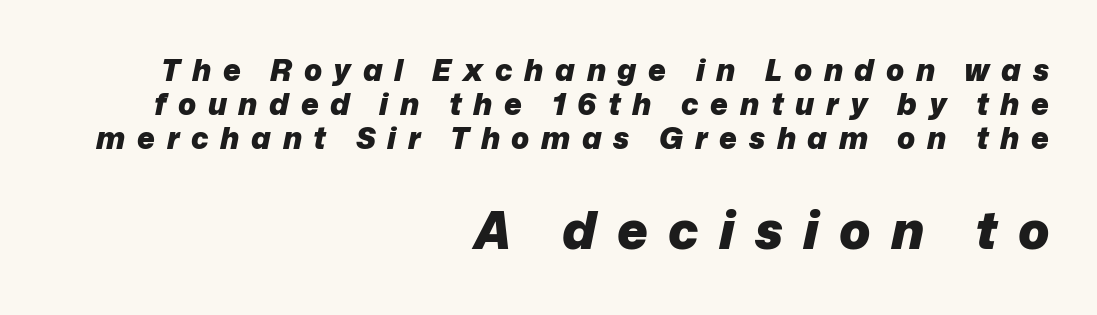
Q: Is the text bold? A: Yes.
Q: Is the text italic (slanted)? A: Yes, it leans right by about 12 degrees.
Q: Is the text underlined? A: No.
Q: How is the paragraph aligned? A: Right-aligned.
Q: Is the spacing between letters normal or unusually wide? A: Unusually wide.
Q: Is the spacing between lines tight, normal or loose? A: Tight.
Q: Which block of text is set in a larger size, the first (top) or the second (bottom)? A: The second (bottom) one.
Q: Width (condensed, normal, or wide)? A: Normal.
Q: Stroke contrast? A: Low.
Q: x-height? A: Medium.
Q: Monospaced? A: No.
